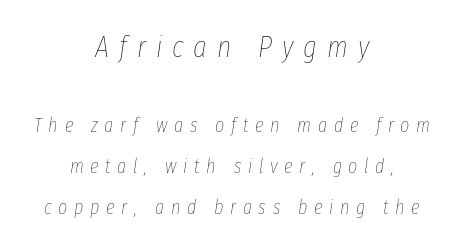
The image shows 30 px thin, condensed type, italic (leaning right); set centered, loose line spacing (2.04x), unusually wide letter spacing (+0.33 em), not underlined; the first (top) block is 1.5x larger; low stroke contrast and a medium x-height.
